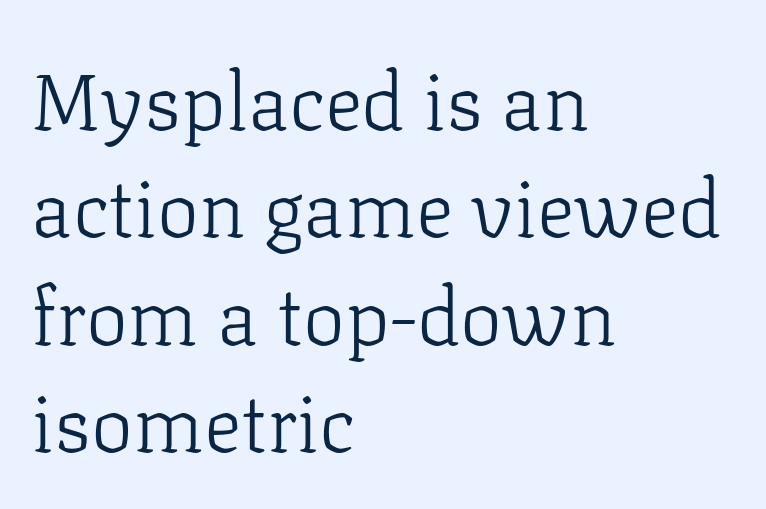
The image shows 79 px light serif type, upright; set left-aligned, normal line spacing (1.36x), normal letter spacing, not underlined; low stroke contrast and a medium x-height.
